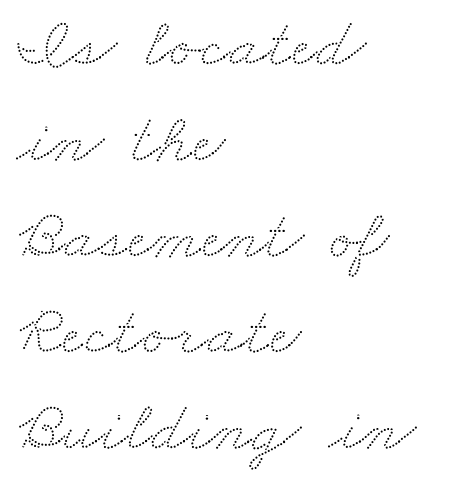
The image shows 70 px wide type; set left-aligned, normal line spacing (1.37x), normal letter spacing, not underlined; low stroke contrast and a small x-height.
